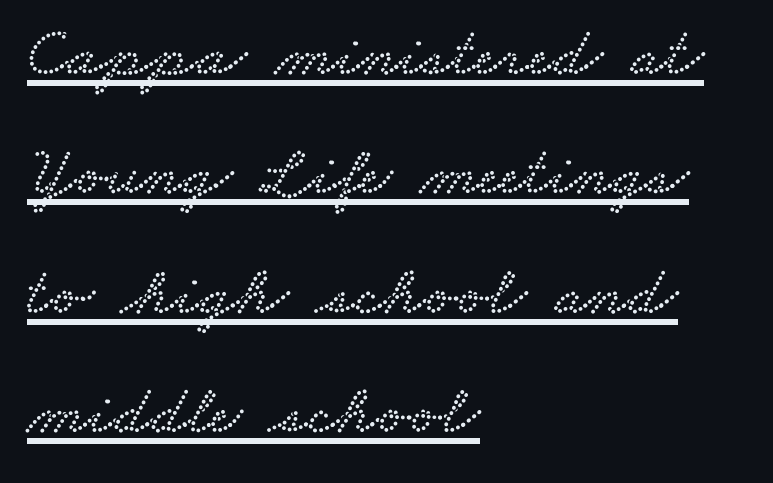
Tracking value appears to be zero — textbook default spacing. The rendered words wear a rule along their underside. The typeface chosen for these lines features serifs. Spacing verdict: proportional, widths tailored to each character. The ragged edge is on the right, which tells us the setting is flush left.
